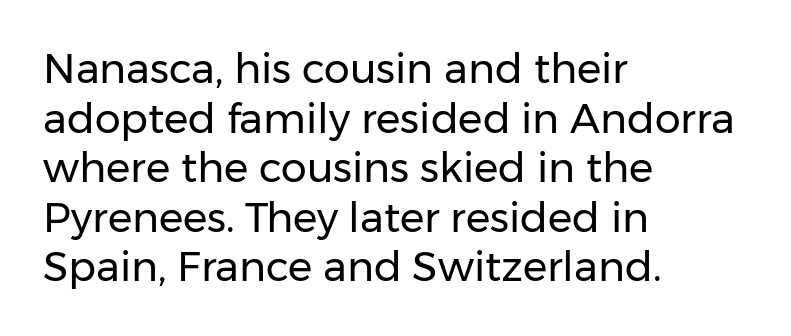
Q: Is the text bold? A: No.
Q: Is the text italic (slanted)? A: No, it is upright.
Q: Is the typeface a serif or a sans-serif typeface? A: Sans-serif.
Q: Is the text underlined? A: No.
Q: How is the paragraph aligned? A: Left-aligned.
Q: Is the spacing between letters normal or unusually wide? A: Normal.
Q: Width (condensed, normal, or wide)? A: Normal.
Q: Stroke contrast? A: Low.
Q: x-height? A: Medium.
Q: Monospaced? A: No.
